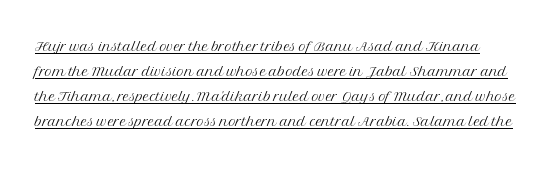
A rule runs beneath these lines of type. Unbolded letterforms with no extra heft. Nobody touched the tracking dial on this one.
